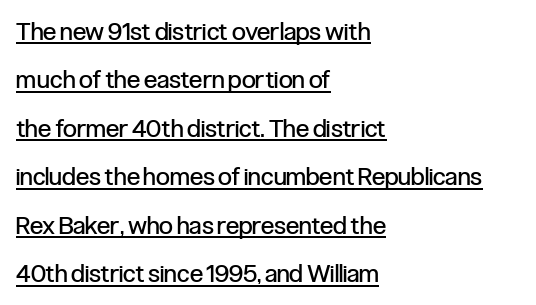
{"italic": "no", "bold": "no", "underline": "yes", "align": "left", "line_spacing": "loose", "line_spacing_ratio": 1.94, "letter_spacing": "normal", "letter_spacing_em": 0.0, "glyph_px": 25}
